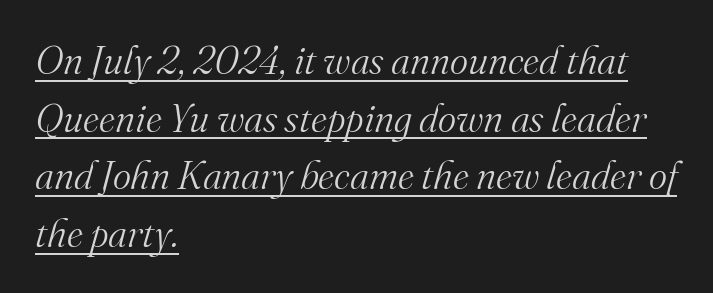
{"serif": "yes", "italic": "yes", "lean": "right", "slant_degrees": 16, "bold": "no", "weight": "light", "width": "normal", "stroke_contrast": "medium", "x_height": "small", "monospaced": "no", "underline": "yes", "align": "left", "line_spacing": "normal", "line_spacing_ratio": 1.48, "letter_spacing": "normal", "letter_spacing_em": 0.0, "glyph_px": 39}
